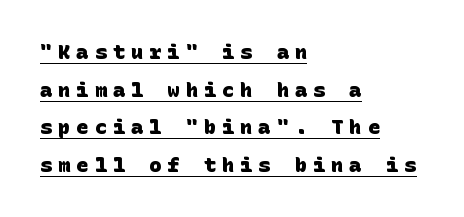
The image shows 20 px bold type; set left-aligned, line spacing 1.88x, unusually wide letter spacing (+0.31 em), underlined.
